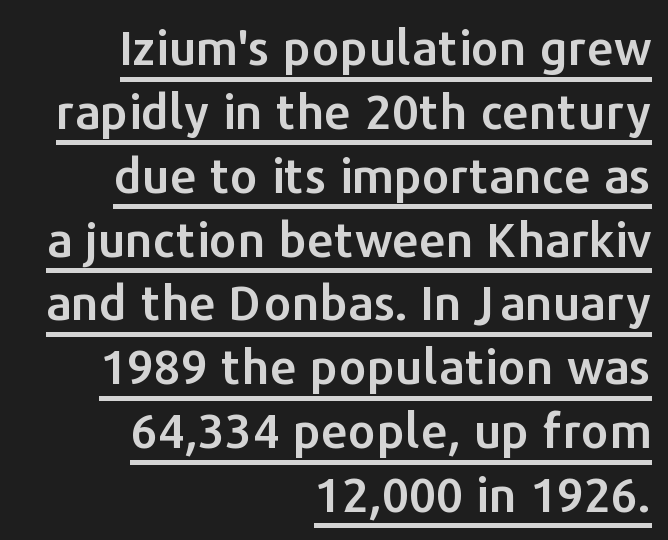
Alignment: flush right. Does a line run under the words? Yes, clearly. Letter spacing: default. The rendering uses a moderate line-height, typical for paragraphs. These lines were composed using upright roman letters.
